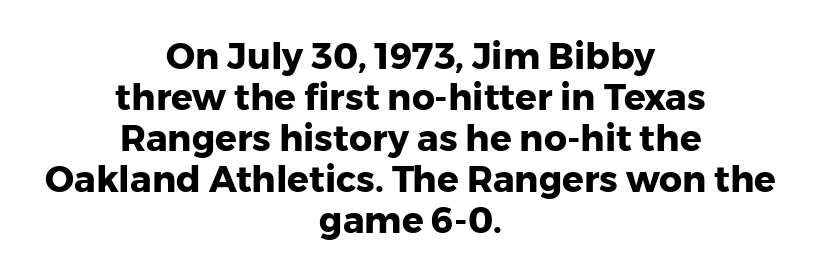
{"serif": "no", "italic": "no", "bold": "yes", "weight": "heavy", "width": "normal", "stroke_contrast": "low", "x_height": "medium", "monospaced": "no", "underline": "no", "align": "center", "line_spacing": "tight", "line_spacing_ratio": 1.14, "letter_spacing": "normal", "letter_spacing_em": 0.0, "glyph_px": 36}
